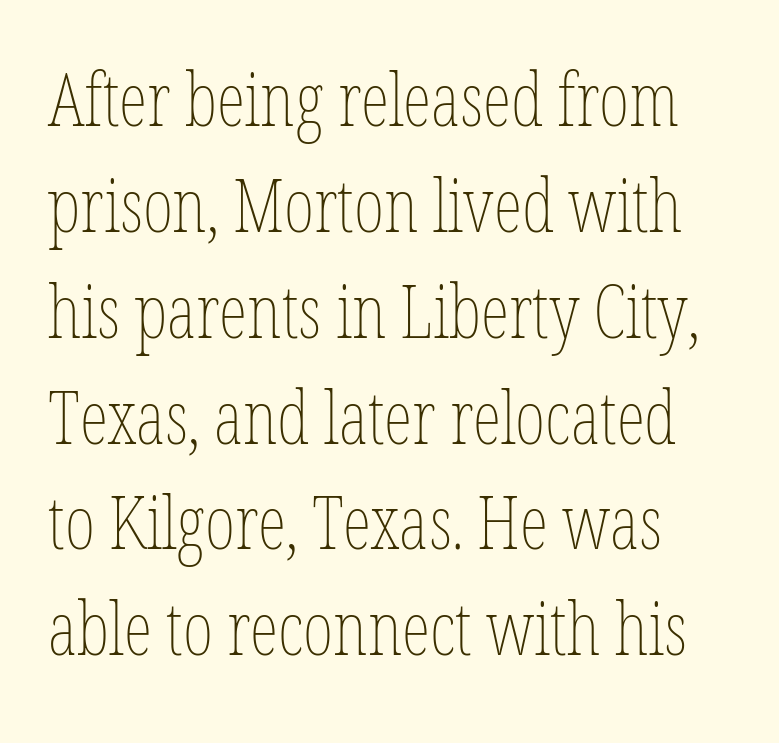
Q: Is the text bold? A: No.
Q: Is the text italic (slanted)? A: No, it is upright.
Q: Is the text underlined? A: No.
Q: How is the paragraph aligned? A: Left-aligned.
Q: Is the spacing between letters normal or unusually wide? A: Normal.
Q: Is the spacing between lines tight, normal or loose? A: Normal.
Q: Width (condensed, normal, or wide)? A: Condensed.
Q: Stroke contrast? A: Low.
Q: x-height? A: Medium.
Q: Monospaced? A: No.
